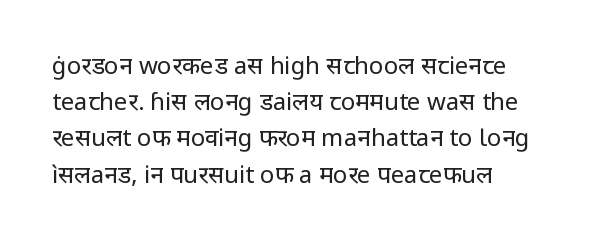
{"italic": "no", "bold": "no", "underline": "no", "align": "left", "line_spacing": "normal", "line_spacing_ratio": 1.51, "letter_spacing": "normal", "letter_spacing_em": 0.0, "glyph_px": 24}
